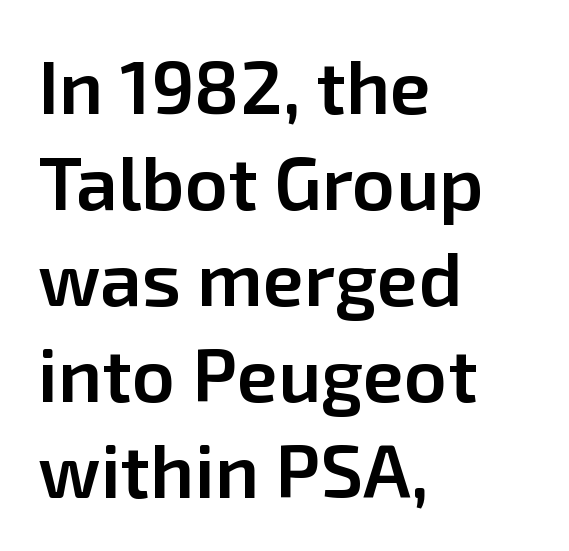
The words here are not underlined. Each new line begins a customary step beneath the previous one. Observe the ordinary spacing: letters are neighbours, not strangers. Bold? Not quite — semibold, heavier than regular but stopping short.
